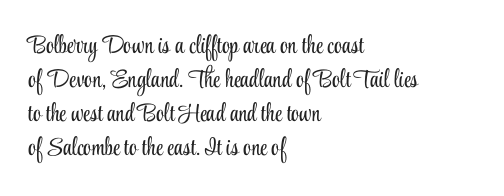
Q: Is the text bold? A: No.
Q: Is the text italic (slanted)? A: Yes.
Q: Is the text underlined? A: No.
Q: How is the paragraph aligned? A: Left-aligned.
Q: Is the spacing between letters normal or unusually wide? A: Normal.
Q: Is the spacing between lines tight, normal or loose? A: Normal.
